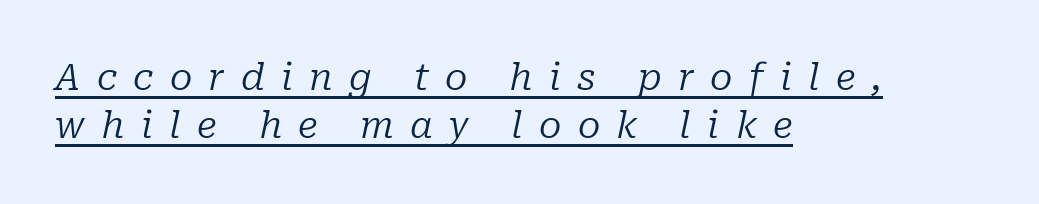
Q: Is the text bold? A: No.
Q: Is the text italic (slanted)? A: Yes, it leans right by about 10 degrees.
Q: Is the typeface a serif or a sans-serif typeface? A: Serif.
Q: Is the text underlined? A: Yes.
Q: How is the paragraph aligned? A: Left-aligned.
Q: Is the spacing between letters normal or unusually wide? A: Unusually wide.
Q: Is the spacing between lines tight, normal or loose? A: Normal.
Q: Width (condensed, normal, or wide)? A: Normal.
Q: Stroke contrast? A: Low.
Q: x-height? A: Medium.
Q: Monospaced? A: No.
